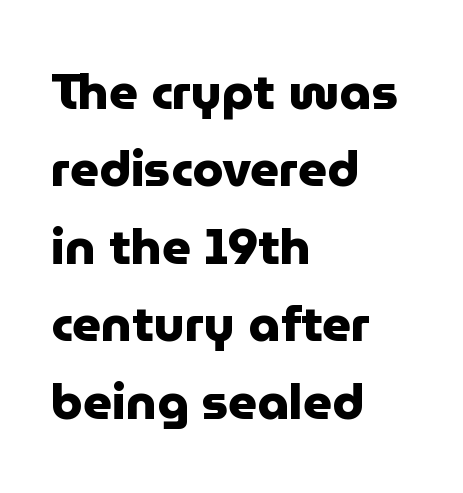
A typesetter would call this zero additional tracking. A typesetter would call this proportional, since set widths differ per character. How heavy is the stroke? Heavy — this is a bold. The strip under each line holds only bare page. Designer's note — italics off, roman on. The passage shown stacks its lines at a standard gap.
